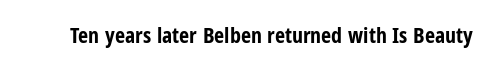
{"italic": "no", "bold": "yes", "underline": "no", "letter_spacing": "normal", "letter_spacing_em": 0.0, "glyph_px": 22}
